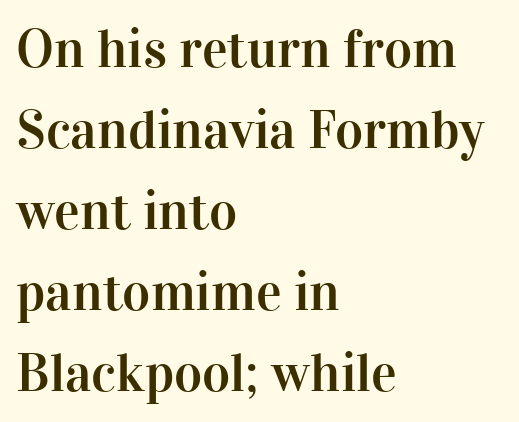
{"serif": "yes", "italic": "no", "width": "normal", "stroke_contrast": "high", "x_height": "medium", "monospaced": "no", "underline": "no", "align": "left", "line_spacing": "normal", "line_spacing_ratio": 1.5, "letter_spacing": "normal", "letter_spacing_em": 0.0, "glyph_px": 54}
